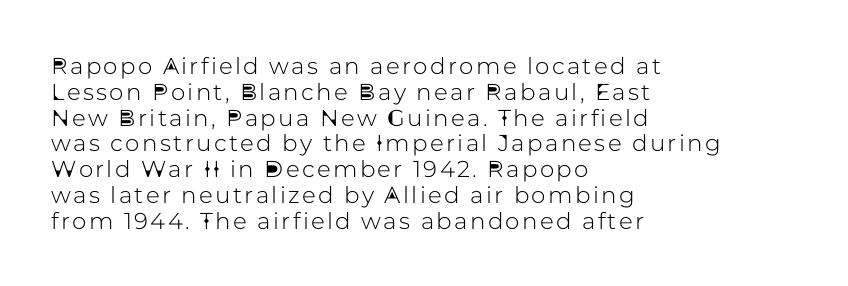
No italicization has been applied; the sample stays upright. The block of text is dense from top to bottom, with scant space between rows. Which margin do the lines hug? The left one — the right edge is uneven. A clean baseline with only descenders dipping below it.
